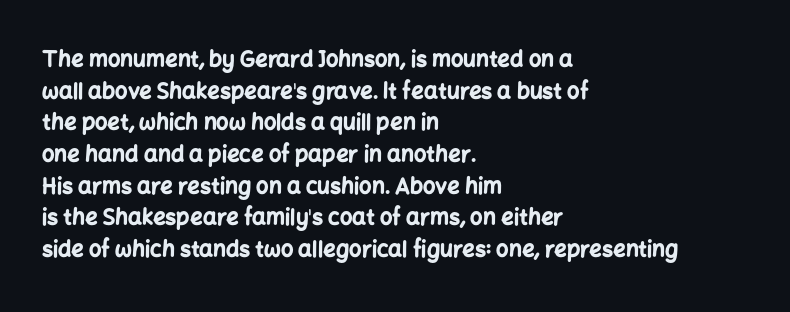
Beneath every word, the page is bare. Successive baselines arrive at the customary interval. It's the straight-up-and-down kind of type. Which margin do the lines hug? The left one — the right edge is uneven. Thick stems and heavy bowls — unmistakably bold.
